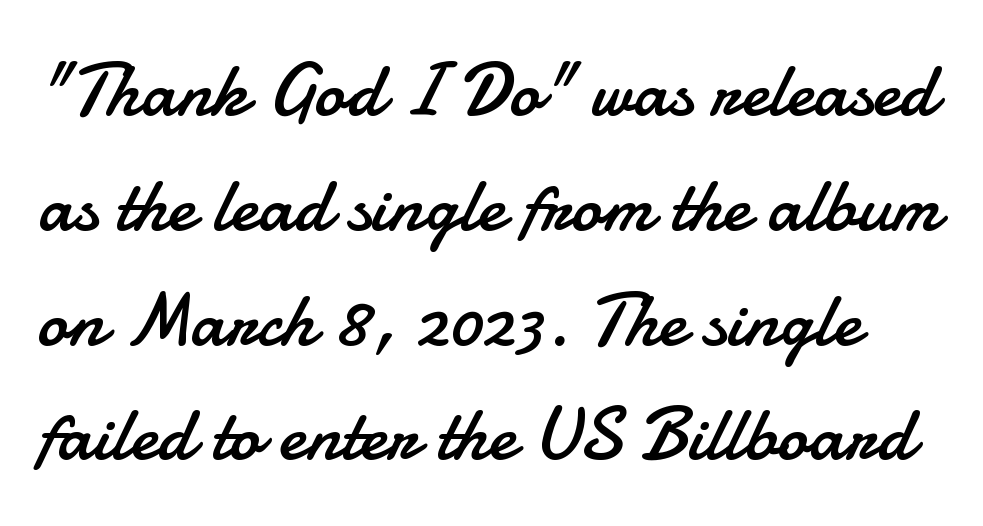
The image shows 76 px regular-weight sans-serif type; set normal line spacing (1.51x), normal letter spacing, not underlined; low stroke contrast and a small x-height.
